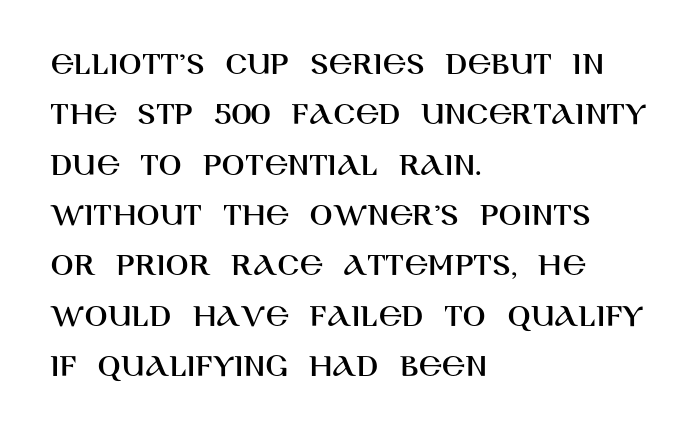
One glance says typical: line gaps are just what's usual. Font category for this specimen: sans-serif. Layout note: lines flush left. Decoration check: the copy has no underline.
